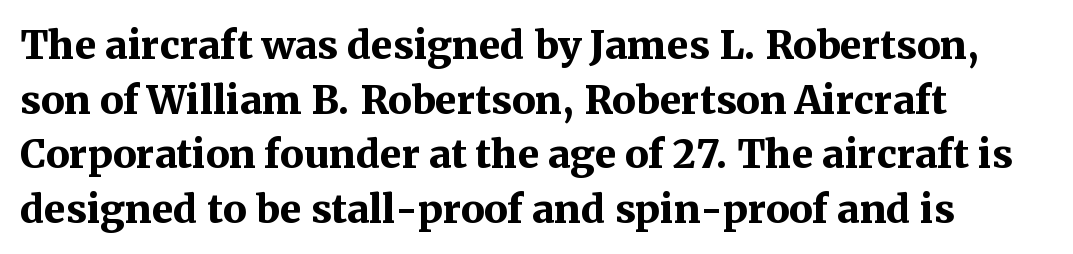
{"serif": "yes", "italic": "no", "bold": "yes", "weight": "bold", "width": "normal", "stroke_contrast": "medium", "x_height": "medium", "monospaced": "no", "underline": "no", "align": "left", "line_spacing": "normal", "line_spacing_ratio": 1.4, "letter_spacing": "normal", "letter_spacing_em": 0.0, "glyph_px": 39}
